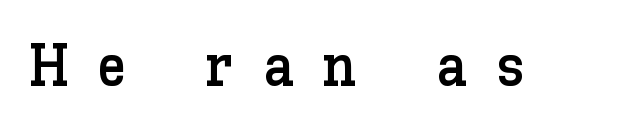
Check the space under the baseline: it is left empty. Does extra space separate the letters? Yes, quite a lot of it. Every stem runs plumb, perpendicular to the baseline. The rendering uses natural spacing where letterforms have individual widths.
